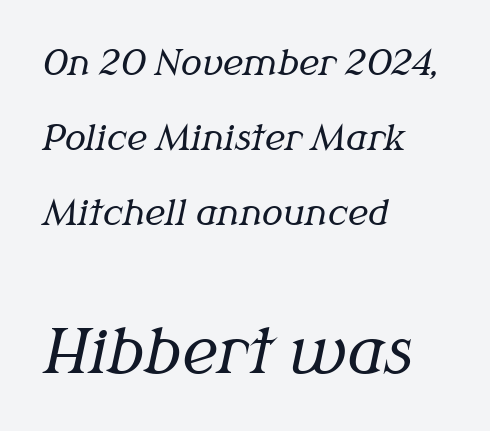
Q: Is the text bold? A: No.
Q: Is the text italic (slanted)? A: Yes, it leans right by about 12 degrees.
Q: Is the typeface a serif or a sans-serif typeface? A: Serif.
Q: Is the text underlined? A: No.
Q: How is the paragraph aligned? A: Left-aligned.
Q: Is the spacing between letters normal or unusually wide? A: Normal.
Q: Is the spacing between lines tight, normal or loose? A: Loose.
Q: Which block of text is set in a larger size, the first (top) or the second (bottom)? A: The second (bottom) one.
Q: Width (condensed, normal, or wide)? A: Normal.
Q: Stroke contrast? A: Medium.
Q: x-height? A: Medium.
Q: Monospaced? A: No.
